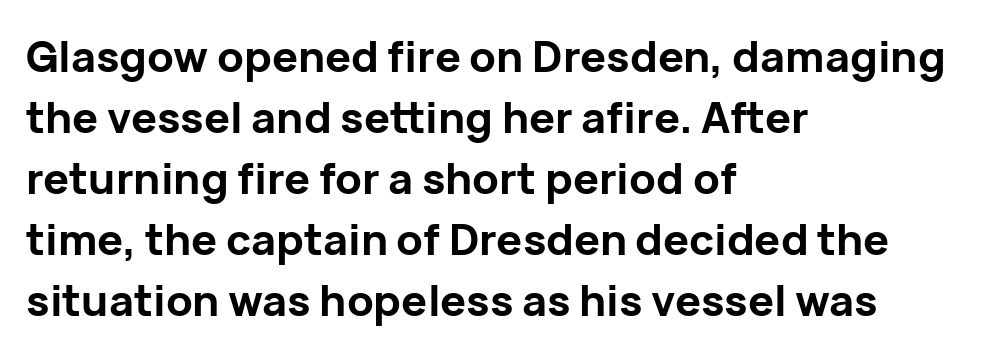
Q: Is the text bold? A: Yes.
Q: Is the text italic (slanted)? A: No, it is upright.
Q: Is the typeface a serif or a sans-serif typeface? A: Sans-serif.
Q: Is the text underlined? A: No.
Q: How is the paragraph aligned? A: Left-aligned.
Q: Is the spacing between letters normal or unusually wide? A: Normal.
Q: Is the spacing between lines tight, normal or loose? A: Normal.
Q: Width (condensed, normal, or wide)? A: Normal.
Q: Stroke contrast? A: Low.
Q: x-height? A: Medium.
Q: Monospaced? A: No.
